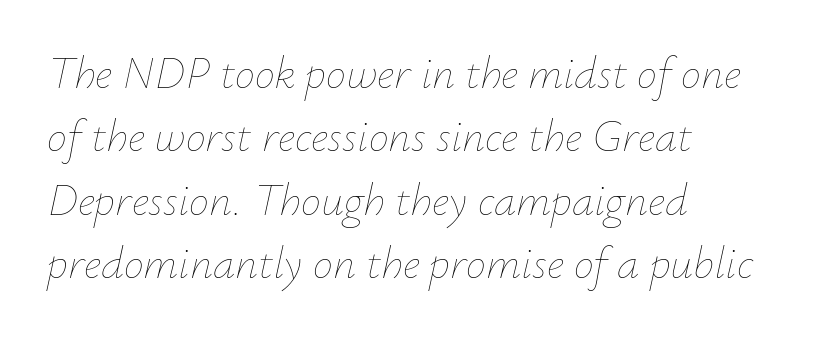
{"italic": "yes", "lean": "right", "slant_degrees": 12, "bold": "no", "weight": "thin", "width": "normal", "stroke_contrast": "low", "x_height": "small", "monospaced": "no", "underline": "no", "align": "left", "line_spacing": "normal", "line_spacing_ratio": 1.41, "letter_spacing": "normal", "letter_spacing_em": 0.0, "glyph_px": 45}
